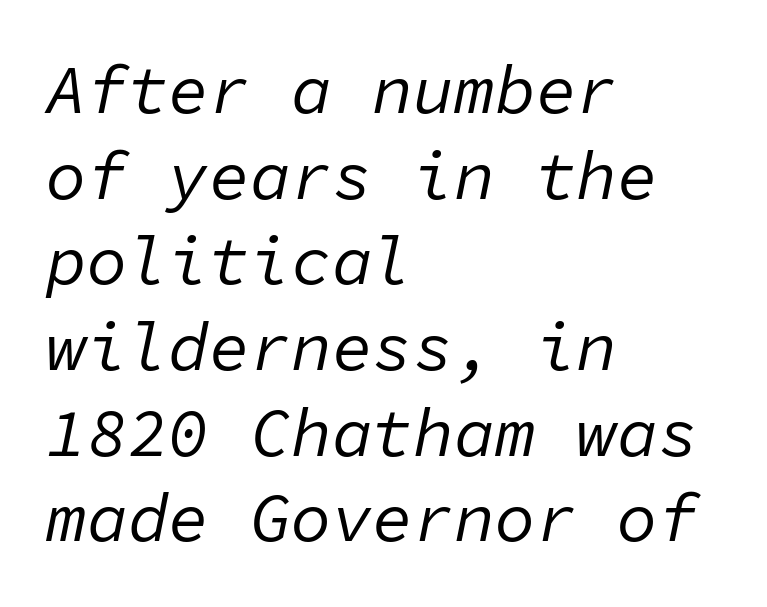
The image shows 68 px regular-weight type, italic (leaning right), monospaced; set left-aligned, normal line spacing (1.26x), normal letter spacing, not underlined; low stroke contrast and a medium x-height.
